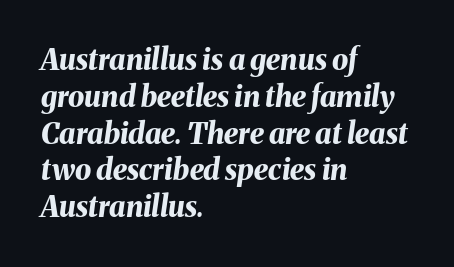
The image shows 29 px bold type, italic (leaning right); set left-aligned, normal line spacing (1.27x), normal letter spacing, not underlined; medium stroke contrast and a medium x-height.
